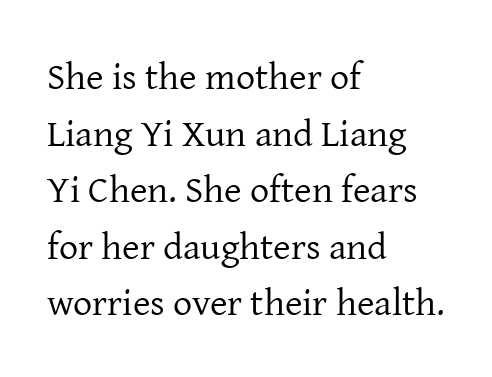
The image shows 38 px regular-weight serif type, upright; set left-aligned, normal line spacing (1.49x), normal letter spacing, not underlined; low stroke contrast and a medium x-height.
